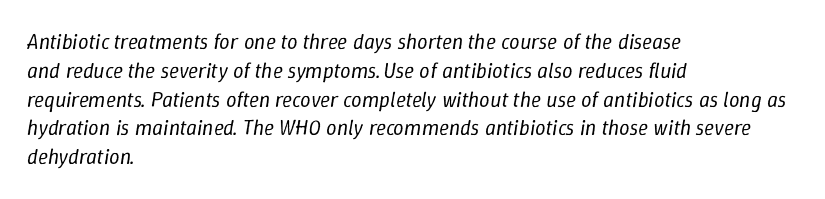
Q: Is the text bold? A: No.
Q: Is the text italic (slanted)? A: Yes, it leans right by about 9 degrees.
Q: Is the text underlined? A: No.
Q: How is the paragraph aligned? A: Left-aligned.
Q: Is the spacing between letters normal or unusually wide? A: Normal.
Q: Is the spacing between lines tight, normal or loose? A: Normal.
